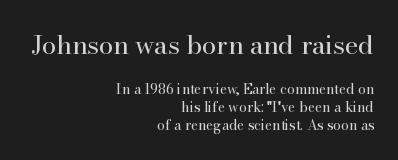
{"italic": "no", "bold": "no", "underline": "no", "align": "right", "line_spacing": "normal", "line_spacing_ratio": 1.28, "letter_spacing": "normal", "letter_spacing_em": 0.0, "larger_block": "first", "size_ratio": 1.86, "glyph_px": 26}
